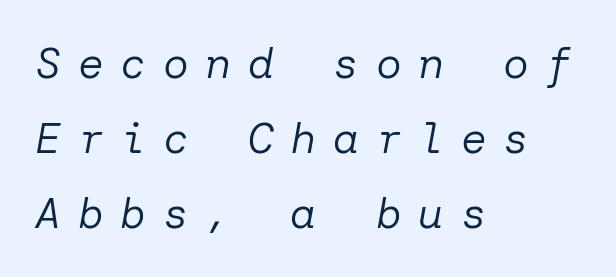
{"italic": "yes", "lean": "right", "slant_degrees": 10, "bold": "no", "weight": "regular", "width": "normal", "stroke_contrast": "low", "x_height": "medium", "underline": "no", "align": "left", "line_spacing_ratio": 1.74, "letter_spacing": "wide", "letter_spacing_em": 0.39, "glyph_px": 43}
